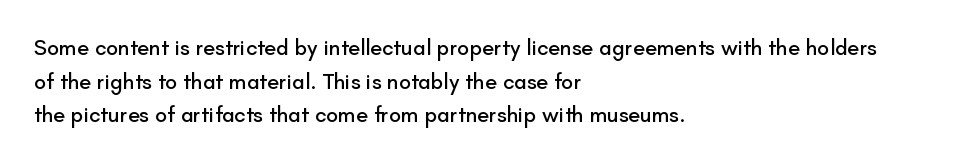
{"italic": "no", "underline": "no", "align": "left", "line_spacing": "normal", "line_spacing_ratio": 1.53, "letter_spacing": "normal", "letter_spacing_em": 0.0, "glyph_px": 22}
